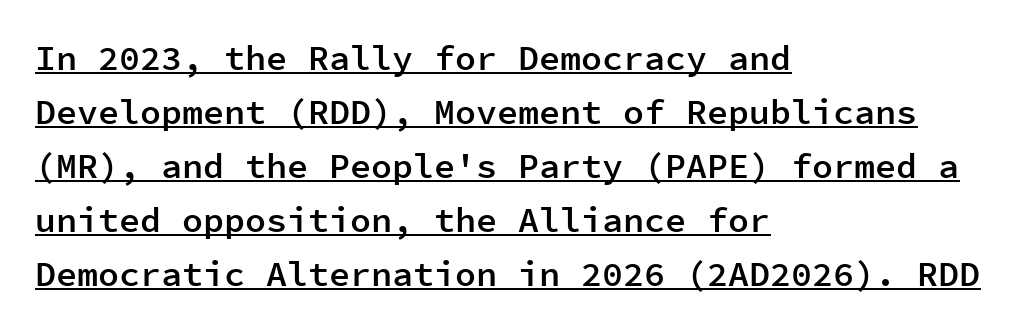
Q: Is the text bold? A: Semi-bold.
Q: Is the text italic (slanted)? A: No, it is upright.
Q: Is the typeface a serif or a sans-serif typeface? A: Sans-serif.
Q: Is the text underlined? A: Yes.
Q: How is the paragraph aligned? A: Left-aligned.
Q: Is the spacing between letters normal or unusually wide? A: Normal.
Q: Is the spacing between lines tight, normal or loose? A: Normal.
Q: Width (condensed, normal, or wide)? A: Normal.
Q: Stroke contrast? A: Low.
Q: x-height? A: Medium.
Q: Monospaced? A: Yes.
